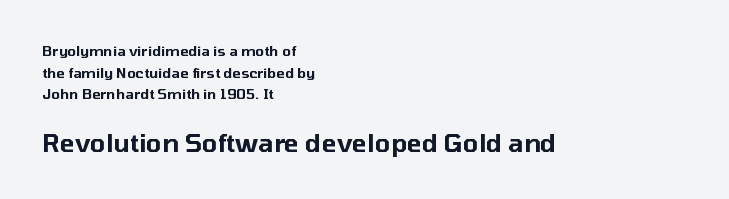
Q: Is the text italic (slanted)? A: No, it is upright.
Q: Is the text underlined? A: No.
Q: How is the paragraph aligned? A: Left-aligned.
Q: Is the spacing between letters normal or unusually wide? A: Normal.
Q: Is the spacing between lines tight, normal or loose? A: Normal.
Q: Which block of text is set in a larger size, the first (top) or the second (bottom)? A: The second (bottom) one.
